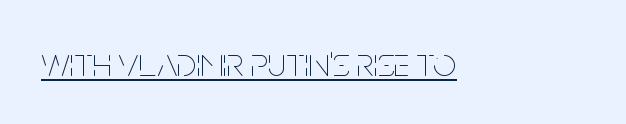
The image shows 41 px thin, condensed type, upright; set normal letter spacing, underlined; low stroke contrast and a large x-height.
